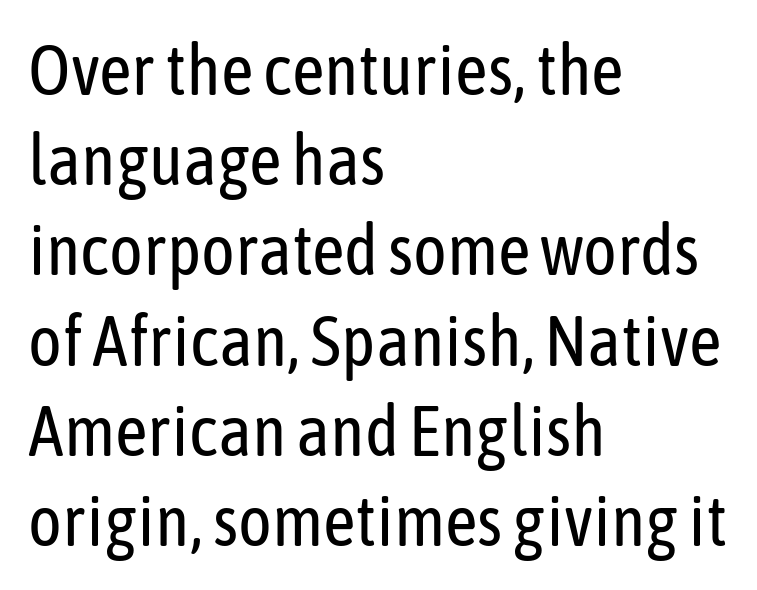
This is sans-serif lettering, the kind often seen on screens and signage. The typography opts for an upright posture over an oblique one. The letters look calm and open, with moderate or lighter stems. The lines are quadded left. The type is set solid horizontally, with unmodified tracking. The letters advance in unequal steps, a hallmark of proportional type.
